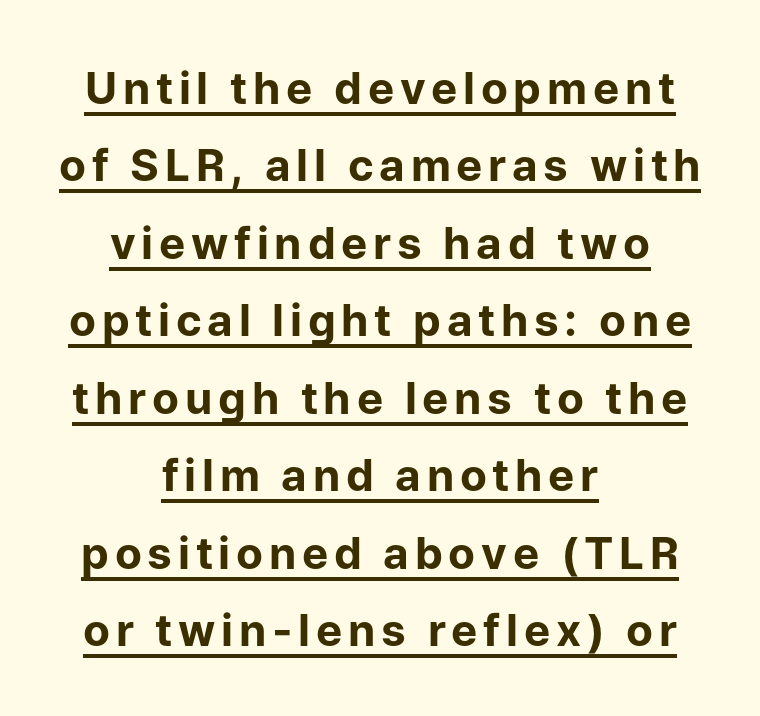
The image shows 44 px bold sans-serif type, upright; set centered, line spacing 1.76x, underlined; low stroke contrast and a medium x-height.
